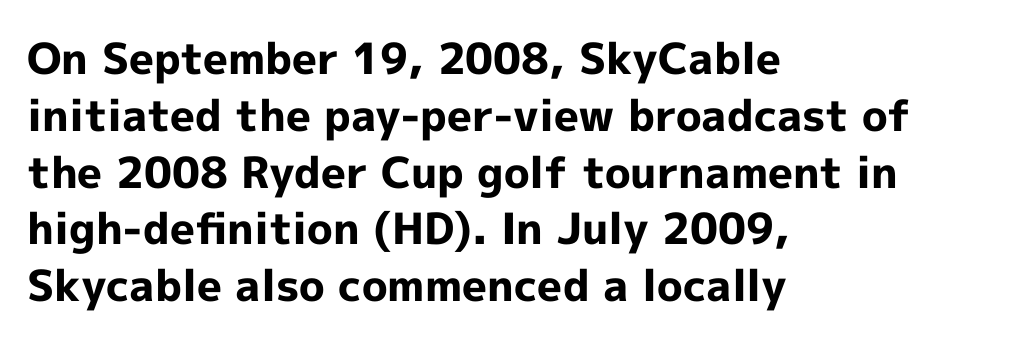
Ordinary non-slanted type is in use. Look at the tracking — it's just the regular setting, nothing added. Layout note: lines flush left. Proportional: the letters do not fall into vertical columns. A sans-serif font was chosen for this passage.
